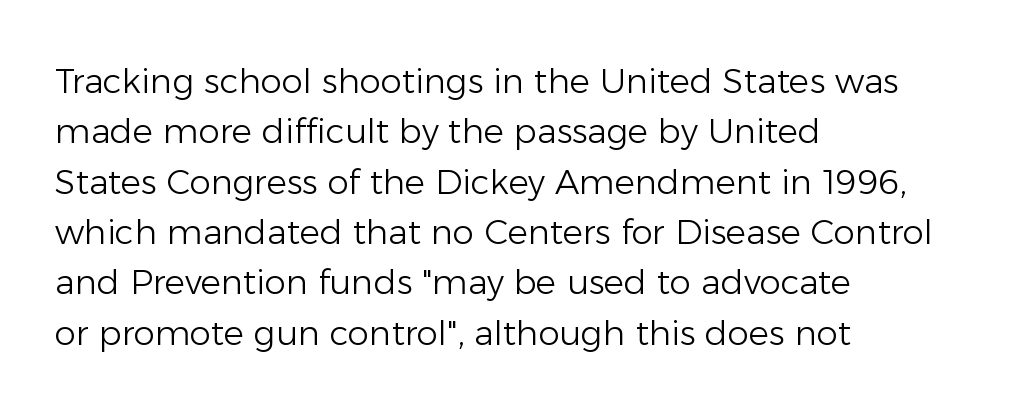
{"serif": "no", "italic": "no", "bold": "no", "weight": "light", "width": "normal", "stroke_contrast": "low", "x_height": "medium", "monospaced": "no", "underline": "no", "align": "left", "line_spacing": "normal", "line_spacing_ratio": 1.48, "letter_spacing": "normal", "letter_spacing_em": 0.0, "glyph_px": 34}
